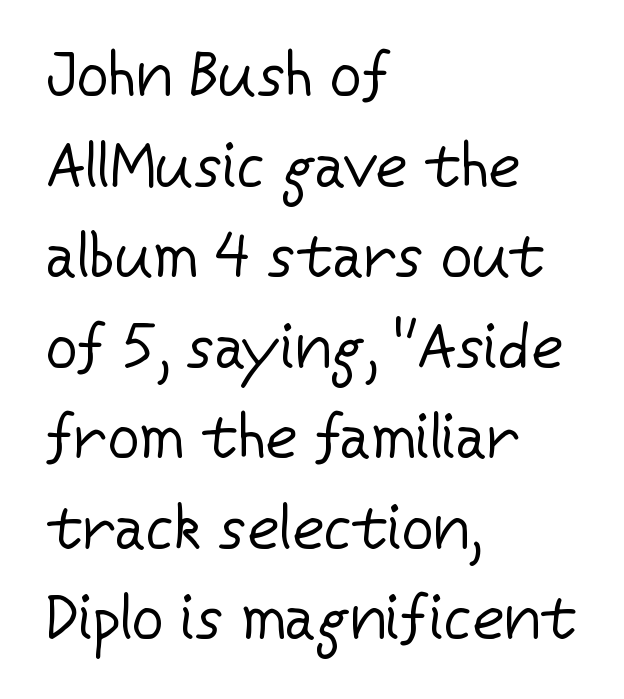
The font sits on the lighter half of the weight spectrum, regular included. Classification — sans serif. Each line starts at the same left margin while the right side varies. Spacing between characters is what you'd get straight out of the box. Is this a fixed-width face? No — the glyphs have proportional, varying widths.
